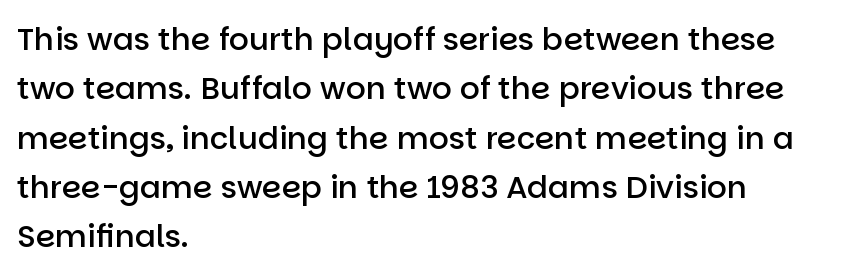
{"serif": "no", "italic": "no", "bold": "semi", "weight": "semibold", "width": "normal", "stroke_contrast": "low", "x_height": "large", "monospaced": "no", "underline": "no", "align": "left", "line_spacing": "normal", "line_spacing_ratio": 1.59, "letter_spacing": "normal", "letter_spacing_em": 0.0, "glyph_px": 31}
